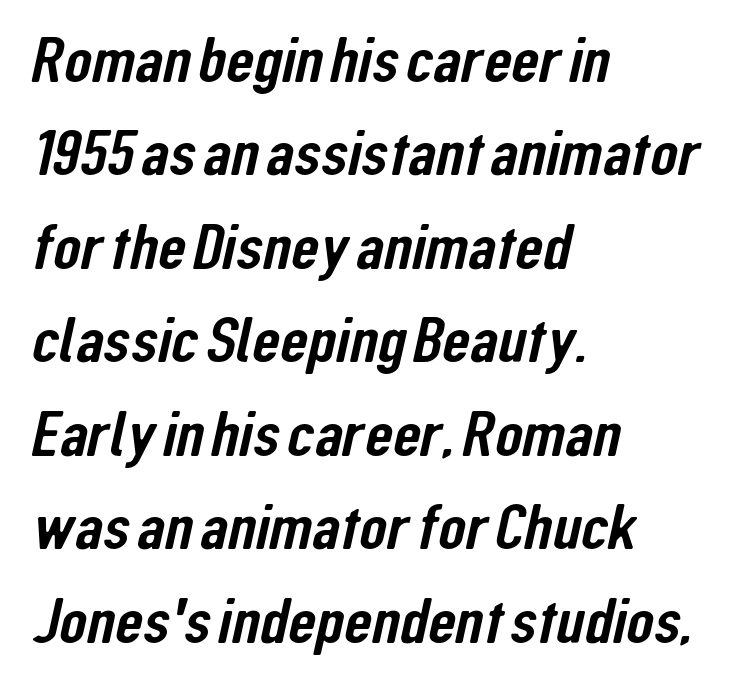
Q: Is the typeface a serif or a sans-serif typeface? A: Sans-serif.
Q: Is the text underlined? A: No.
Q: How is the paragraph aligned? A: Left-aligned.
Q: Is the spacing between letters normal or unusually wide? A: Normal.
Q: Is the spacing between lines tight, normal or loose? A: Normal.
Q: Width (condensed, normal, or wide)? A: Condensed.
Q: Stroke contrast? A: Low.
Q: x-height? A: Medium.
Q: Monospaced? A: No.
